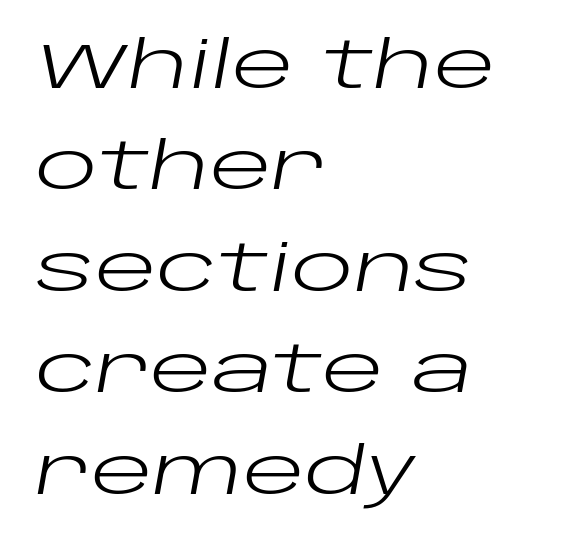
Q: Is the text bold? A: No.
Q: Is the text italic (slanted)? A: Yes, it leans right by about 10 degrees.
Q: Is the text underlined? A: No.
Q: How is the paragraph aligned? A: Left-aligned.
Q: Is the spacing between letters normal or unusually wide? A: Normal.
Q: Is the spacing between lines tight, normal or loose? A: Normal.
Q: Width (condensed, normal, or wide)? A: Wide.
Q: Stroke contrast? A: Low.
Q: x-height? A: Large.
Q: Monospaced? A: No.
